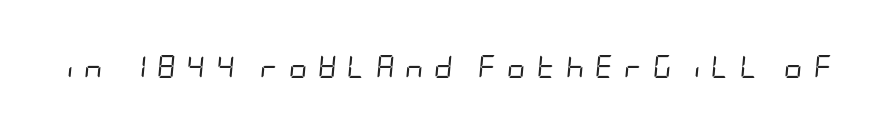
{"italic": "yes", "lean": "right", "slant_degrees": 5, "bold": "no", "underline": "no", "letter_spacing": "wide", "letter_spacing_em": 0.45, "glyph_px": 23}
